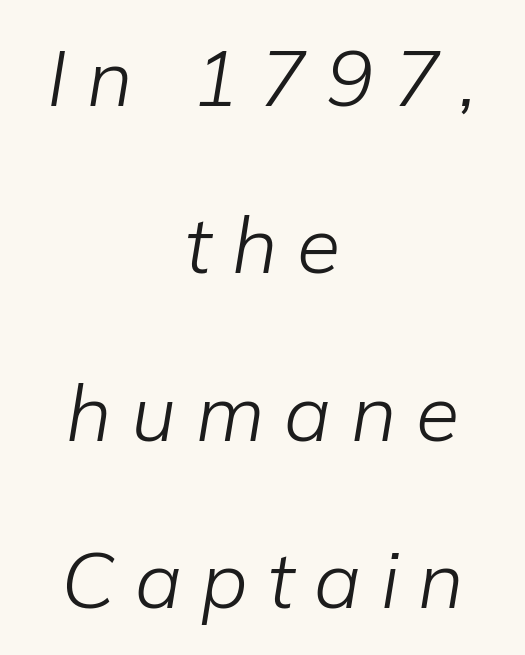
Q: Is the text bold? A: No.
Q: Is the text italic (slanted)? A: Yes, it leans right by about 9 degrees.
Q: Is the text underlined? A: No.
Q: How is the paragraph aligned? A: Centered.
Q: Is the spacing between letters normal or unusually wide? A: Unusually wide.
Q: Is the spacing between lines tight, normal or loose? A: Loose.
Q: Width (condensed, normal, or wide)? A: Normal.
Q: Stroke contrast? A: Low.
Q: x-height? A: Medium.
Q: Monospaced? A: No.
